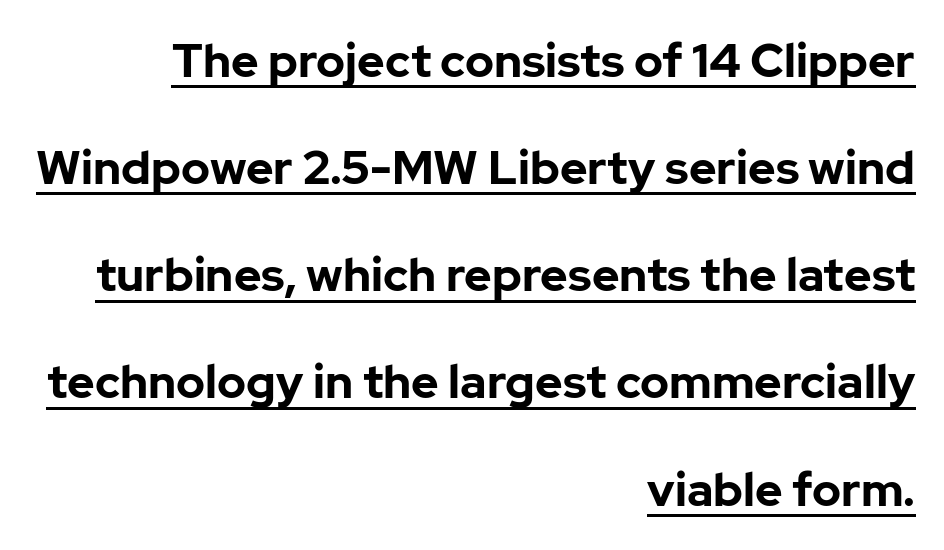
Q: Is the text bold? A: Yes.
Q: Is the text italic (slanted)? A: No, it is upright.
Q: Is the typeface a serif or a sans-serif typeface? A: Sans-serif.
Q: Is the text underlined? A: Yes.
Q: How is the paragraph aligned? A: Right-aligned.
Q: Is the spacing between letters normal or unusually wide? A: Normal.
Q: Is the spacing between lines tight, normal or loose? A: Loose.
Q: Width (condensed, normal, or wide)? A: Normal.
Q: Stroke contrast? A: Low.
Q: x-height? A: Medium.
Q: Monospaced? A: No.
